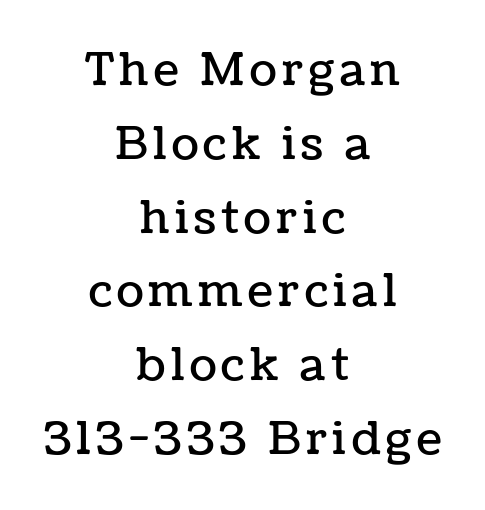
Which margin do the lines hug? Neither — every line sits in the middle. The passage shown is not underscored anywhere. This sample uses an upright cut, with every glyph sitting square on the baseline. The passage shown is typed in a proportional face where columns would drift. What's the leading like? Ordinary, nothing unusual.
